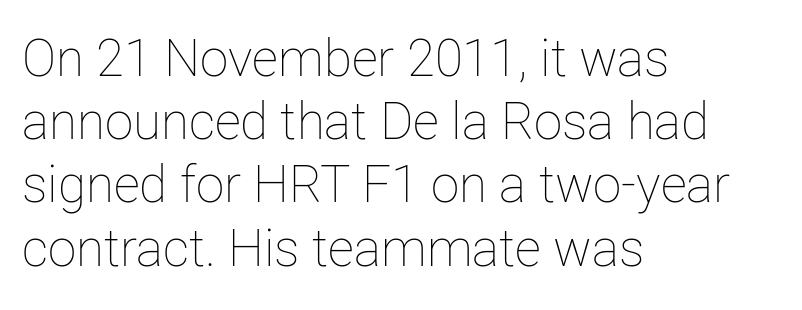
Q: Is the text bold? A: No.
Q: Is the text italic (slanted)? A: No, it is upright.
Q: Is the text underlined? A: No.
Q: How is the paragraph aligned? A: Left-aligned.
Q: Is the spacing between letters normal or unusually wide? A: Normal.
Q: Width (condensed, normal, or wide)? A: Normal.
Q: Stroke contrast? A: Low.
Q: x-height? A: Medium.
Q: Monospaced? A: No.
